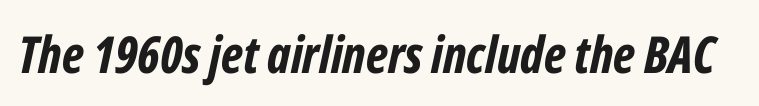
The image shows 51 px bold, condensed type, italic (leaning right); set normal letter spacing, not underlined; low stroke contrast and a medium x-height.
